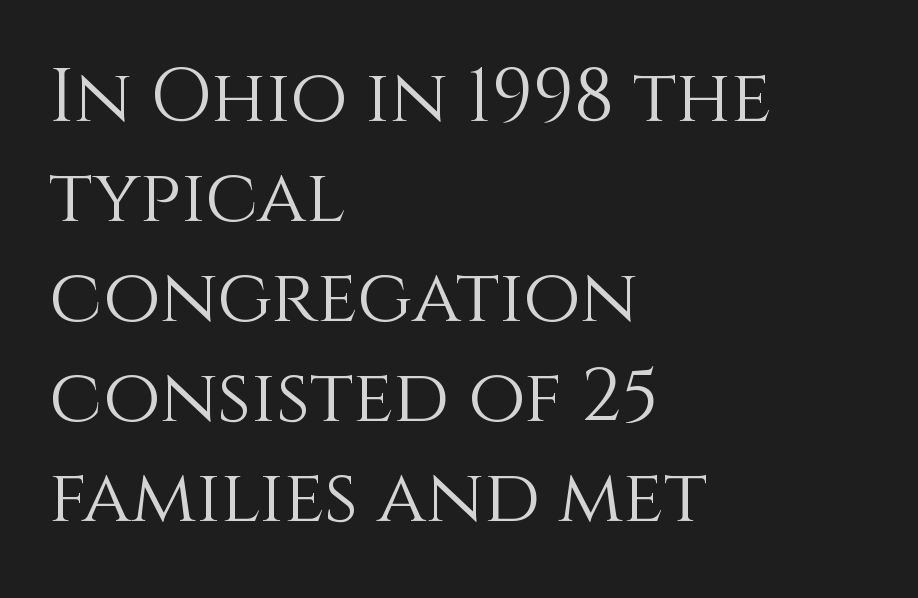
The image shows 74 px light type, upright; set left-aligned, normal line spacing (1.35x), normal letter spacing, not underlined; a large x-height.
